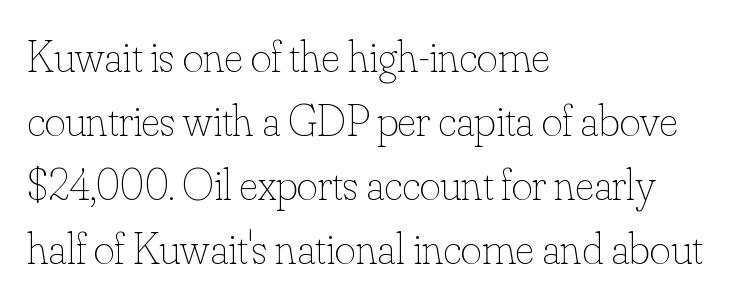
The image shows 45 px thin type, upright; set left-aligned, normal line spacing (1.42x), normal letter spacing, not underlined; low stroke contrast and a small x-height.
